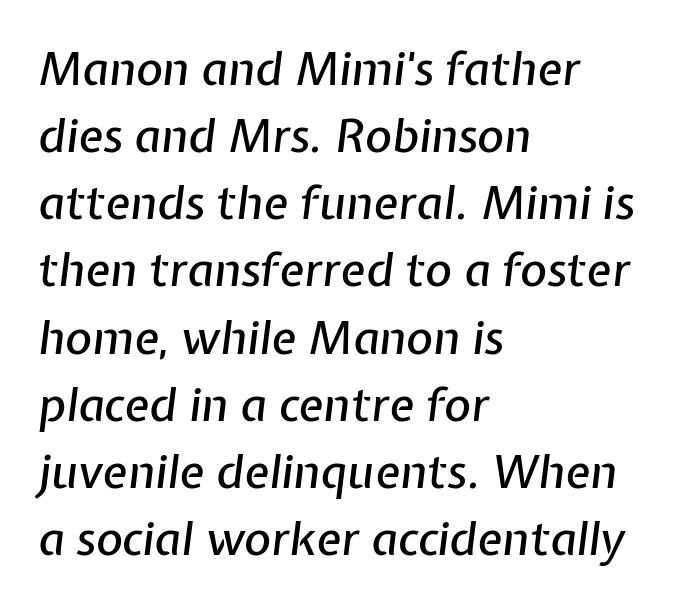
The image shows 46 px text type, italic (leaning right); set left-aligned, normal line spacing (1.46x), normal letter spacing, not underlined; low stroke contrast and a medium x-height.
